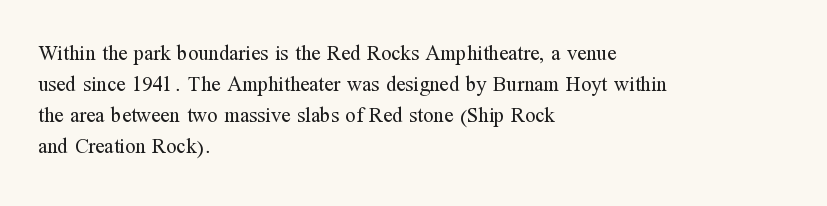
The image shows 21 px text type, upright; set left-aligned, normal line spacing (1.47x), normal letter spacing, not underlined.
